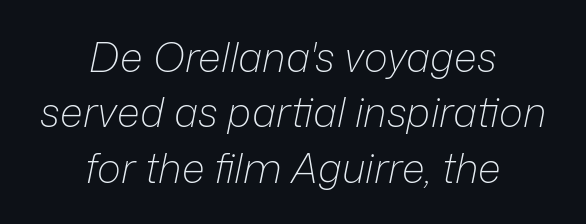
The image shows 41 px light type, italic (leaning right); set centered, normal line spacing (1.35x), normal letter spacing, not underlined; low stroke contrast and a medium x-height.
